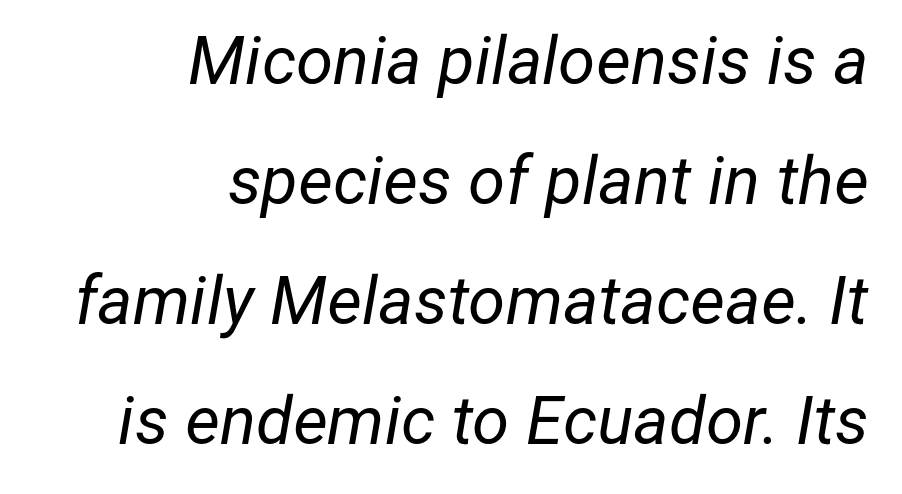
{"italic": "yes", "lean": "right", "slant_degrees": 12, "bold": "no", "weight": "regular", "width": "normal", "stroke_contrast": "low", "x_height": "medium", "monospaced": "no", "underline": "no", "align": "right", "line_spacing_ratio": 1.79, "letter_spacing": "normal", "letter_spacing_em": 0.0, "glyph_px": 67}
